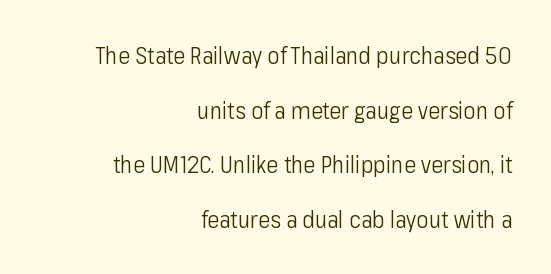
Q: Is the text bold? A: No.
Q: Is the text italic (slanted)? A: No, it is upright.
Q: Is the text underlined? A: No.
Q: How is the paragraph aligned? A: Right-aligned.
Q: Is the spacing between letters normal or unusually wide? A: Normal.
Q: Is the spacing between lines tight, normal or loose? A: Loose.
